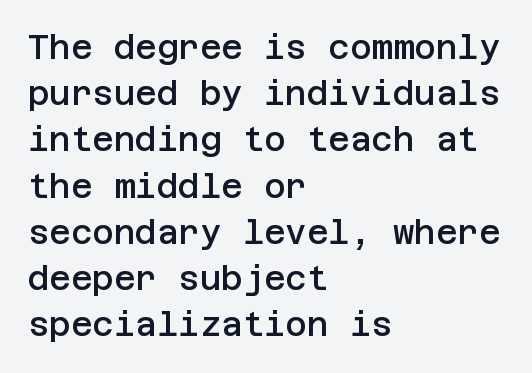
Q: Is the text bold? A: Semi-bold.
Q: Is the text italic (slanted)? A: No, it is upright.
Q: Is the typeface a serif or a sans-serif typeface? A: Sans-serif.
Q: Is the text underlined? A: No.
Q: How is the paragraph aligned? A: Left-aligned.
Q: Is the spacing between letters normal or unusually wide? A: Normal.
Q: Is the spacing between lines tight, normal or loose? A: Normal.
Q: Width (condensed, normal, or wide)? A: Normal.
Q: Stroke contrast? A: Low.
Q: x-height? A: Large.
